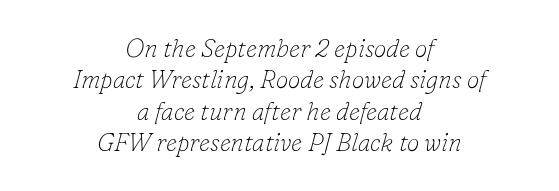
Q: Is the text bold? A: No.
Q: Is the text italic (slanted)? A: Yes, it leans right by about 16 degrees.
Q: Is the text underlined? A: No.
Q: How is the paragraph aligned? A: Centered.
Q: Is the spacing between letters normal or unusually wide? A: Normal.
Q: Is the spacing between lines tight, normal or loose? A: Normal.
